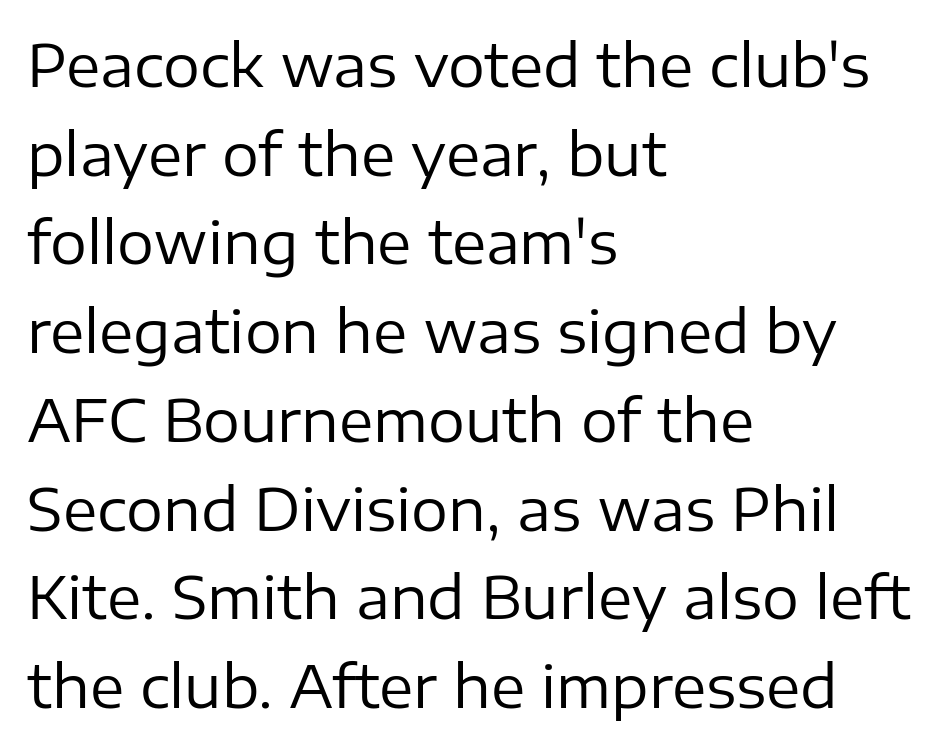
{"serif": "no", "italic": "no", "bold": "no", "weight": "regular", "width": "normal", "stroke_contrast": "low", "x_height": "medium", "monospaced": "no", "underline": "no", "align": "left", "line_spacing": "normal", "line_spacing_ratio": 1.53, "letter_spacing": "normal", "letter_spacing_em": 0.0, "glyph_px": 58}
